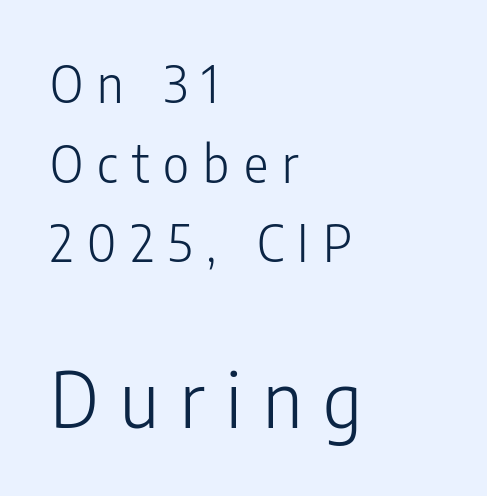
{"serif": "no", "italic": "no", "bold": "no", "weight": "light", "width": "condensed", "stroke_contrast": "low", "x_height": "medium", "monospaced": "no", "underline": "no", "align": "left", "line_spacing": "normal", "line_spacing_ratio": 1.56, "letter_spacing": "wide", "letter_spacing_em": 0.28, "larger_block": "second", "size_ratio": 1.49, "glyph_px": 76}
